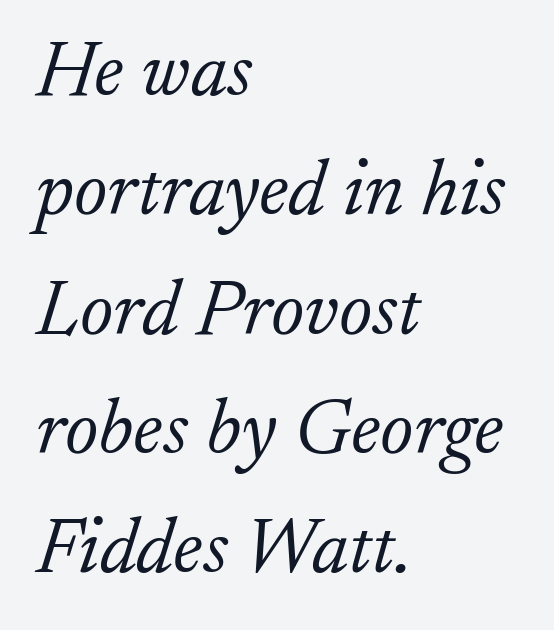
{"serif": "yes", "italic": "yes", "lean": "right", "slant_degrees": 17, "bold": "no", "weight": "light", "width": "normal", "stroke_contrast": "low", "x_height": "small", "monospaced": "no", "underline": "no", "align": "left", "line_spacing": "normal", "line_spacing_ratio": 1.51, "letter_spacing": "normal", "letter_spacing_em": 0.0, "glyph_px": 79}
